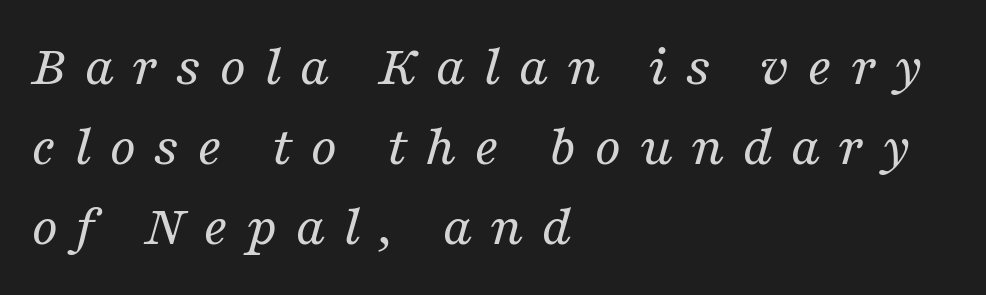
{"serif": "yes", "italic": "yes", "lean": "right", "slant_degrees": 16, "bold": "no", "weight": "regular", "width": "normal", "stroke_contrast": "medium", "x_height": "medium", "monospaced": "no", "underline": "no", "align": "left", "line_spacing": "normal", "line_spacing_ratio": 1.36, "letter_spacing": "wide", "letter_spacing_em": 0.3, "glyph_px": 59}
